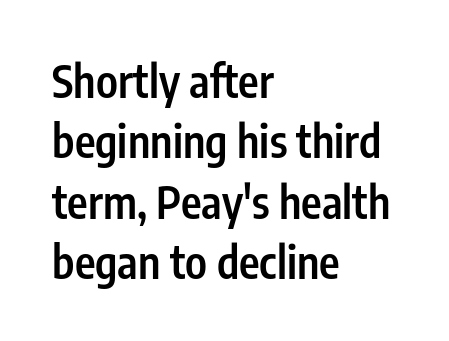
The image shows 44 px semibold, condensed sans-serif type, upright; set left-aligned, normal line spacing (1.37x), normal letter spacing, not underlined; low stroke contrast and a medium x-height.
